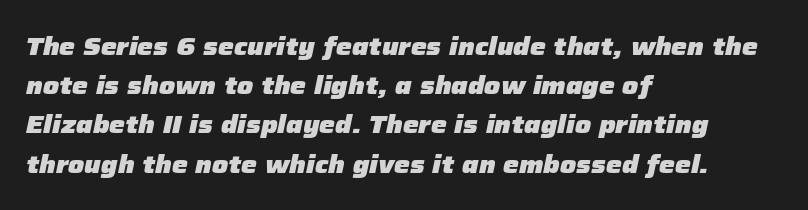
{"italic": "yes", "lean": "right", "slant_degrees": 12, "bold": "yes", "underline": "no", "align": "left", "line_spacing": "normal", "line_spacing_ratio": 1.57, "letter_spacing": "normal", "letter_spacing_em": 0.0, "glyph_px": 25}
